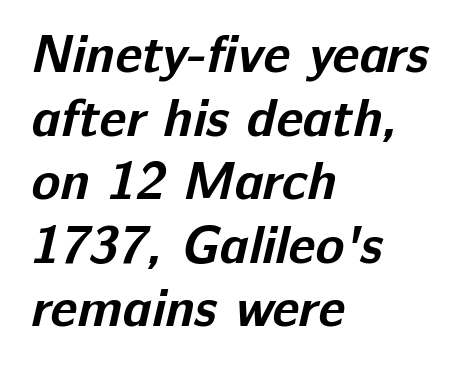
{"serif": "no", "bold": "yes", "weight": "bold", "width": "normal", "stroke_contrast": "low", "x_height": "medium", "monospaced": "no", "underline": "no", "align": "left", "line_spacing_ratio": 1.2, "letter_spacing": "normal", "letter_spacing_em": 0.0, "glyph_px": 53}
